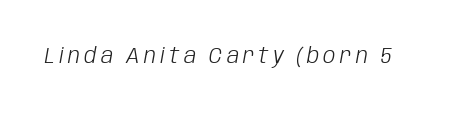
{"italic": "yes", "lean": "right", "slant_degrees": 10, "bold": "no", "underline": "no", "glyph_px": 22}
